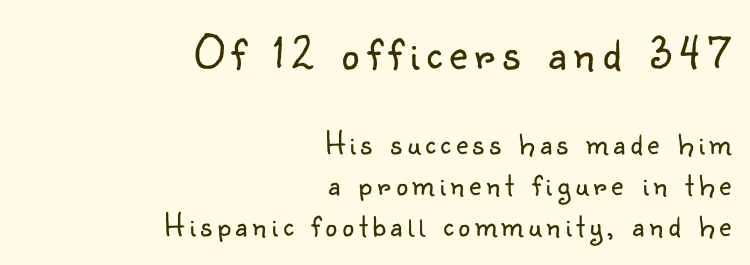
Regarding serifs, this sample does without them. The specimen omits any rule beneath the text block's lines. The face used here is proportionally spaced, like ordinary book or web type. Italic? Not at all — the glyphs are vertical.
